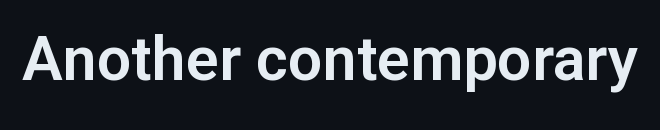
Characters follow at the spacing the type designer built in. This sample uses an upright cut, with every glyph sitting square on the baseline. I'd call this a sans setting — the letters go barefoot. This sample has the flowing, uneven cadence of proportional lettering. The specimen omits any rule beneath the text block's lines.
